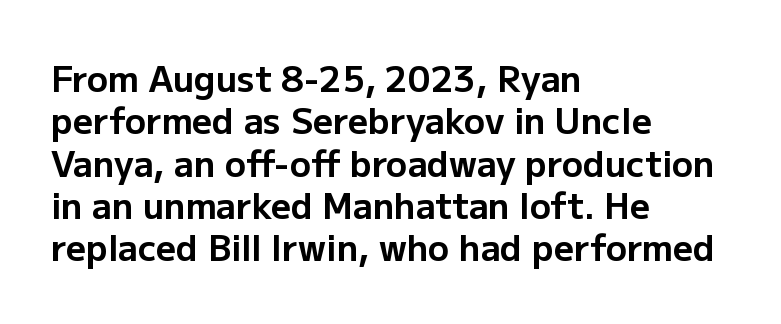
The ragged edge is on the right, which tells us the setting is flush left. In terms of letterform style, serifs are entirely absent. On the weight axis this lands at bold, roughly 700. Ordinary non-slanted type is in use. You could not count columns in this text — the font is proportionally spaced. Glyph-to-glyph distance matches everyday printed text.
